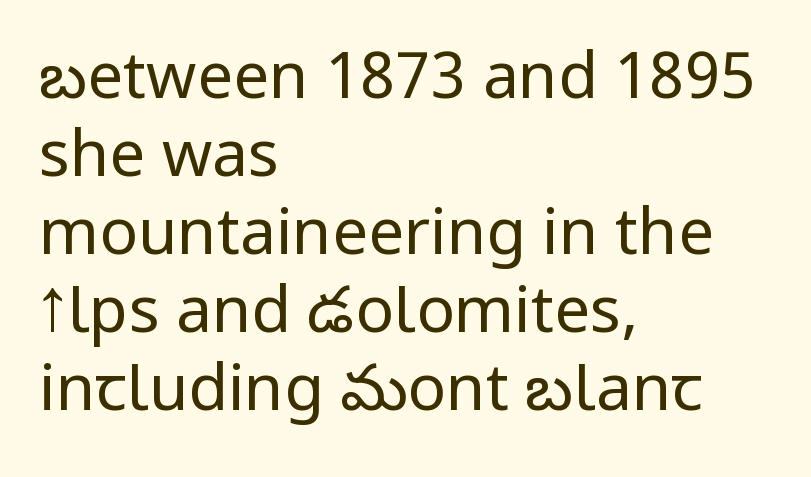
The image shows 64 px regular-weight, condensed sans-serif type, upright; set left-aligned, line spacing 1.22x, normal letter spacing, not underlined; low stroke contrast.
